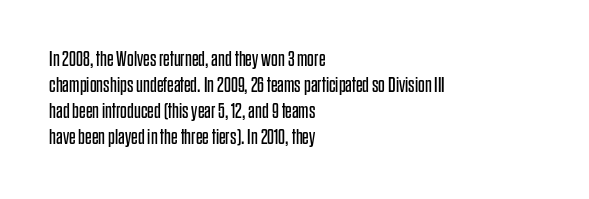
The image shows 21 px text type, upright; set left-aligned, line spacing 1.24x, normal letter spacing, not underlined.
